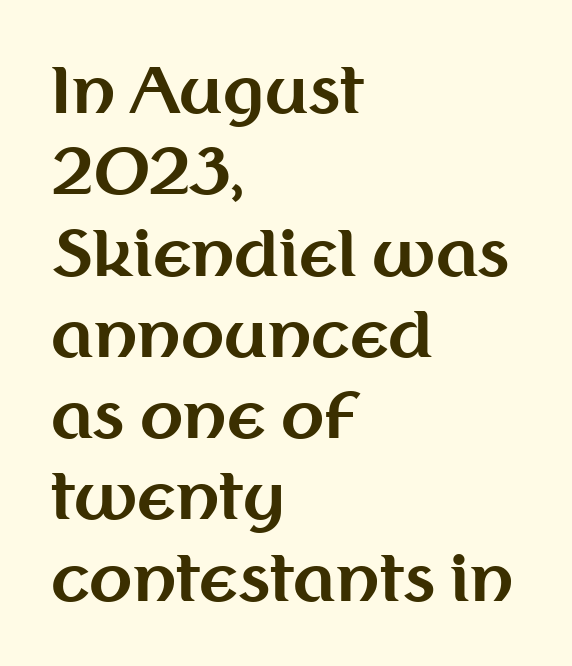
Has an underline been added? It has not. Does the copy run flush right? No — it runs flush left. Posture: vertical. This is sans-serif lettering, the kind often seen on screens and signage. Does the weight exceed regular? Yes, all the way to bold. Think of a printed novel: that variable character pitch is what you see here.
